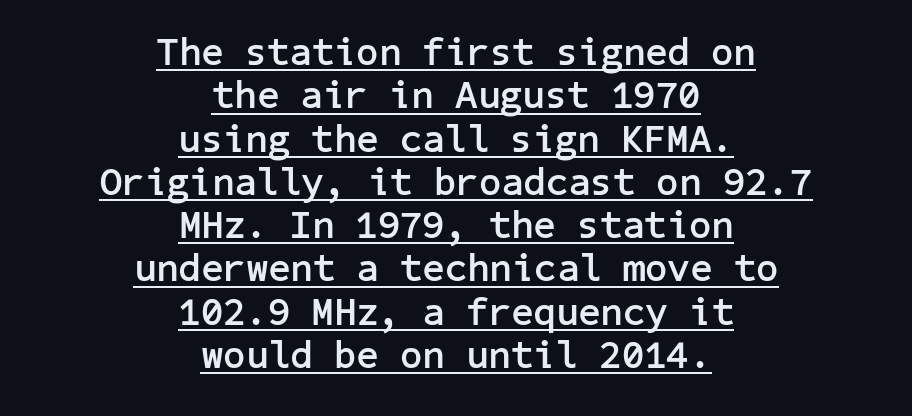
{"serif": "no", "italic": "no", "bold": "yes", "weight": "semibold", "width": "normal", "stroke_contrast": "low", "x_height": "medium", "underline": "yes", "align": "center", "line_spacing": "tight", "line_spacing_ratio": 1.11, "letter_spacing": "normal", "letter_spacing_em": 0.0, "glyph_px": 39}
